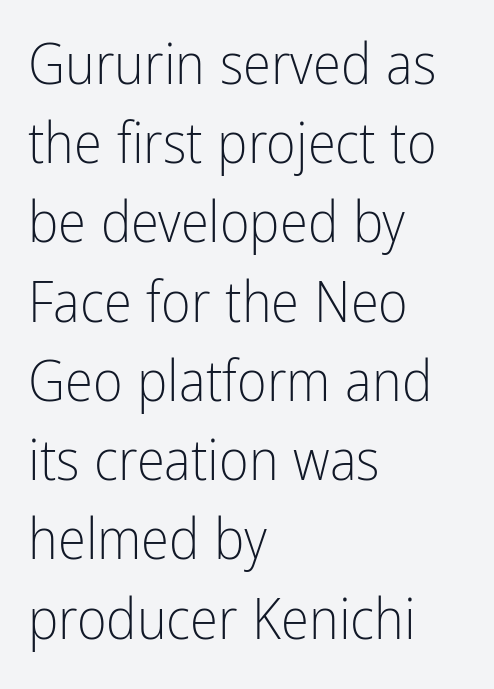
Here the designer chose a conventional face with non-uniform glyph widths. The type family on display is of the sans-serif kind. The characters are drawn with everyday or finer stroke widths. What stands out about the letter spacing? Nothing — it is the standard amount. In terms of leading, this rendering sits right in the middle. Characters remain perfectly vertical along every line.
